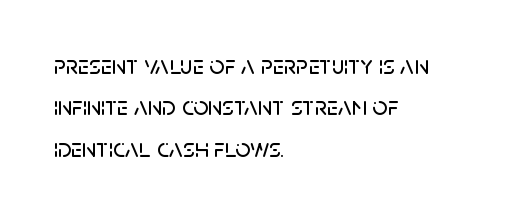
Q: Is the text italic (slanted)? A: No, it is upright.
Q: Is the text underlined? A: No.
Q: How is the paragraph aligned? A: Left-aligned.
Q: Is the spacing between letters normal or unusually wide? A: Normal.
Q: Is the spacing between lines tight, normal or loose? A: Normal.
